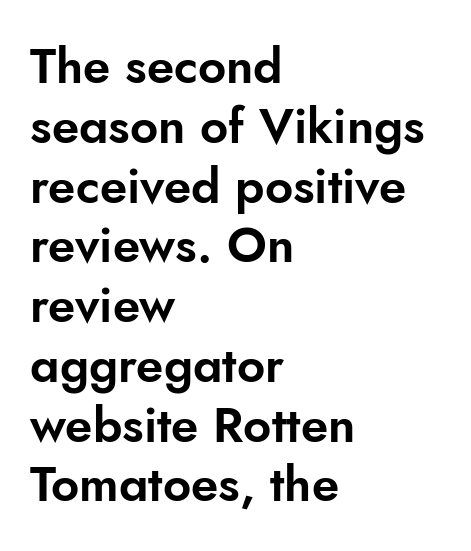
{"serif": "no", "italic": "no", "width": "normal", "stroke_contrast": "low", "x_height": "small", "monospaced": "no", "underline": "no", "align": "left", "line_spacing_ratio": 1.22, "letter_spacing": "normal", "letter_spacing_em": 0.0, "glyph_px": 49}
